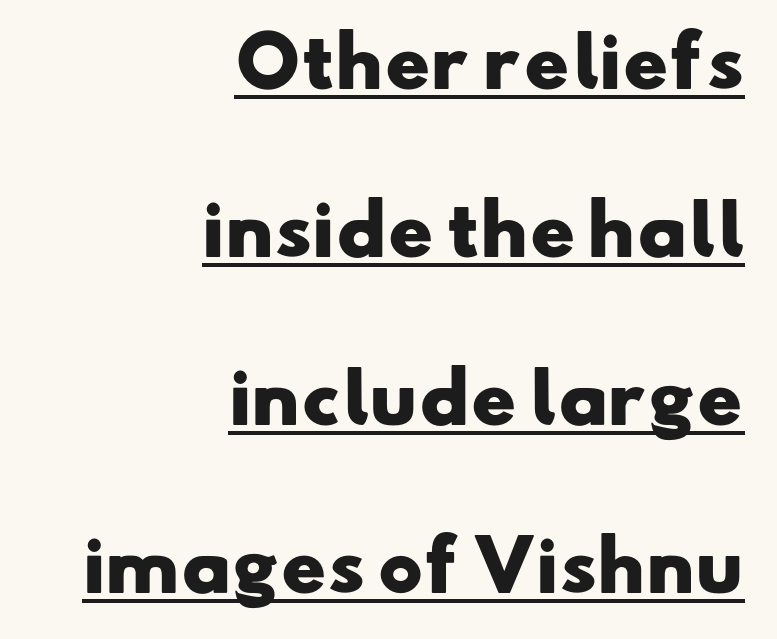
The image shows 68 px heavy, wide sans-serif type; set right-aligned, loose line spacing (2.47x), normal letter spacing, underlined; low stroke contrast and a small x-height.
